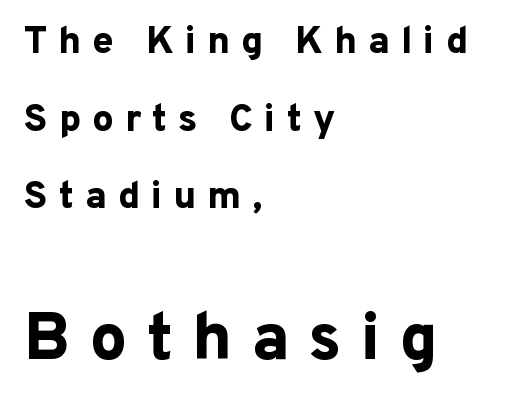
{"serif": "no", "italic": "no", "bold": "yes", "weight": "bold", "width": "normal", "stroke_contrast": "low", "x_height": "medium", "monospaced": "no", "underline": "no", "align": "left", "line_spacing": "loose", "line_spacing_ratio": 2.04, "letter_spacing": "wide", "letter_spacing_em": 0.29, "larger_block": "second", "size_ratio": 1.74, "glyph_px": 66}
